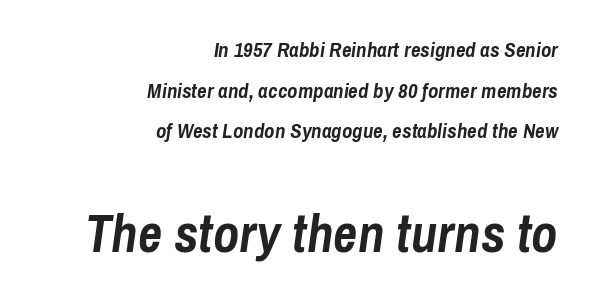
{"italic": "yes", "lean": "right", "slant_degrees": 8, "bold": "yes", "weight": "semibold", "width": "condensed", "stroke_contrast": "low", "x_height": "medium", "monospaced": "no", "underline": "no", "align": "right", "line_spacing": "loose", "line_spacing_ratio": 1.94, "letter_spacing": "normal", "letter_spacing_em": 0.0, "larger_block": "second", "size_ratio": 2.52, "glyph_px": 53}
